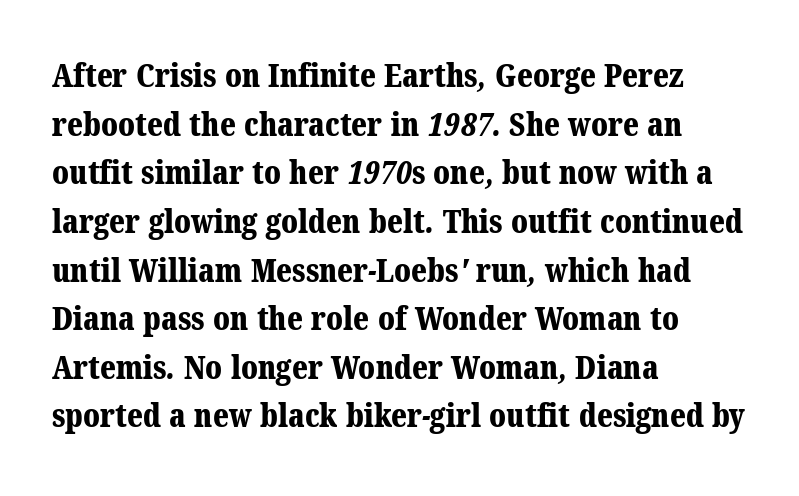
Q: Is the text bold? A: Yes.
Q: Is the typeface a serif or a sans-serif typeface? A: Serif.
Q: Is the text underlined? A: No.
Q: How is the paragraph aligned? A: Left-aligned.
Q: Is the spacing between letters normal or unusually wide? A: Normal.
Q: Is the spacing between lines tight, normal or loose? A: Normal.
Q: Width (condensed, normal, or wide)? A: Normal.
Q: Stroke contrast? A: Medium.
Q: x-height? A: Medium.
Q: Monospaced? A: No.
